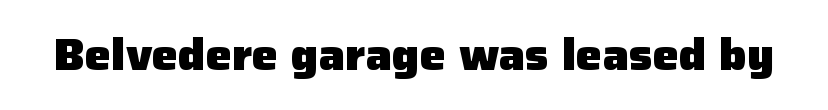
The image shows 44 px heavy sans-serif type, upright; set normal letter spacing, not underlined; low stroke contrast and a medium x-height.
